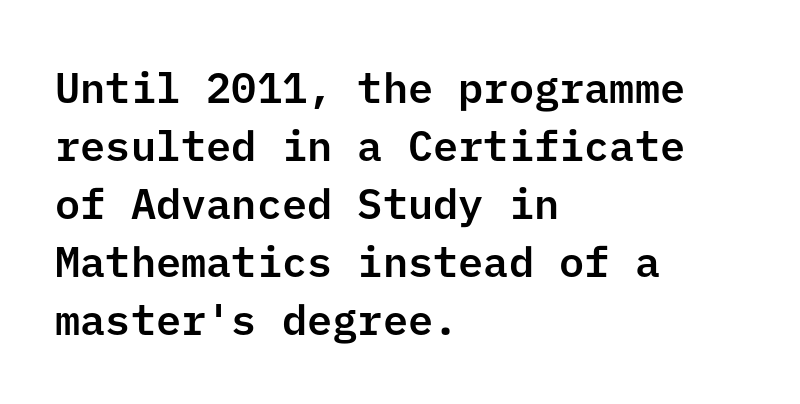
{"serif": "no", "italic": "no", "width": "normal", "stroke_contrast": "low", "x_height": "medium", "underline": "no", "align": "left", "line_spacing": "normal", "line_spacing_ratio": 1.38, "letter_spacing": "normal", "letter_spacing_em": 0.0, "glyph_px": 42}
